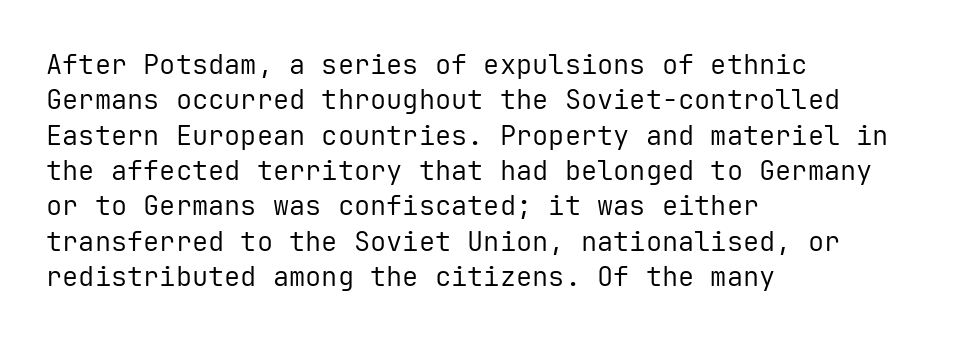
Line beginnings align vertically; line endings do not. The typography opts for an upright posture over an oblique one. Baseline-to-baseline distance is the conventional proportion of letter height. The characters are drawn with everyday or finer stroke widths. Here the glyphs are tracked normally, forming tight word shapes.
